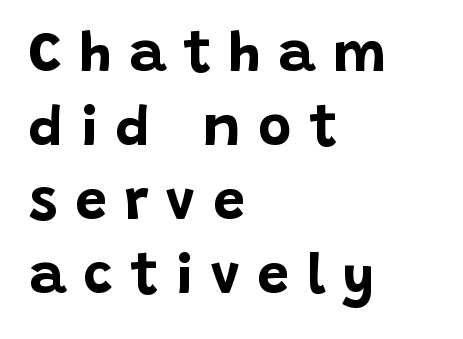
The image shows 57 px bold sans-serif type, upright; set left-aligned, normal line spacing (1.3x), unusually wide letter spacing (+0.31 em), not underlined; low stroke contrast and a large x-height.
